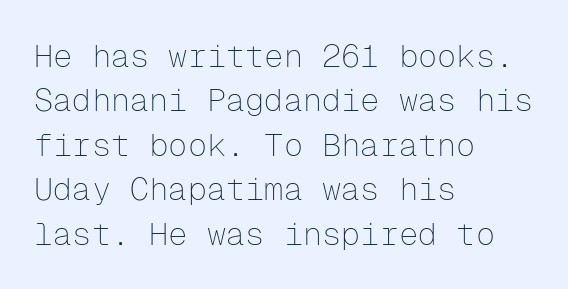
The image shows 32 px thin sans-serif type, upright, monospaced; set left-aligned, normal line spacing (1.39x), normal letter spacing, not underlined; low stroke contrast and a medium x-height.
